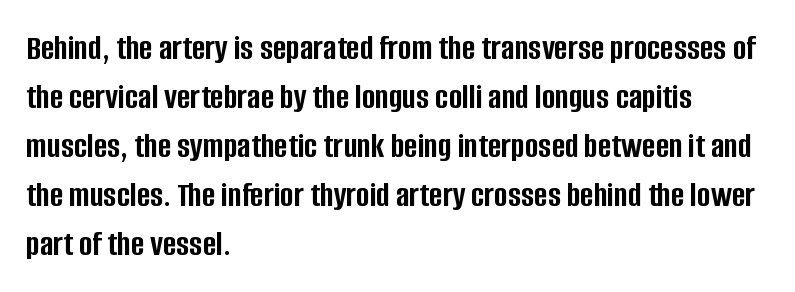
Q: Is the text bold? A: Yes.
Q: Is the text italic (slanted)? A: No, it is upright.
Q: Is the typeface a serif or a sans-serif typeface? A: Sans-serif.
Q: Is the text underlined? A: No.
Q: How is the paragraph aligned? A: Left-aligned.
Q: Is the spacing between letters normal or unusually wide? A: Normal.
Q: Is the spacing between lines tight, normal or loose? A: Normal.
Q: Width (condensed, normal, or wide)? A: Condensed.
Q: Stroke contrast? A: Low.
Q: x-height? A: Large.
Q: Monospaced? A: No.
